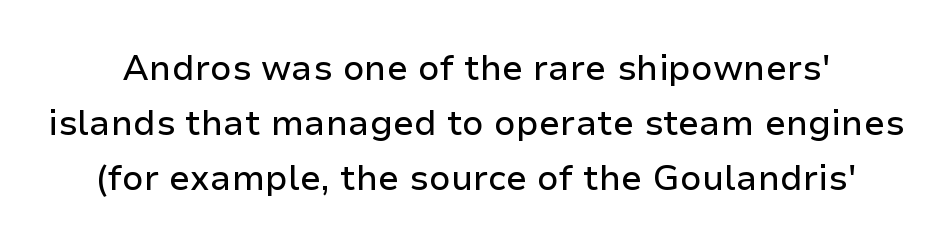
Does extra space separate the letters? No, they use regular spacing. Style check: upright. A typesetter would call this proportional, since set widths differ per character. Any mark beneath the type? The region is blank. Check where the strokes stop: nothing finishes them off — pure sans. Compared with typical paragraphs, the rows here are spaced about the same.
